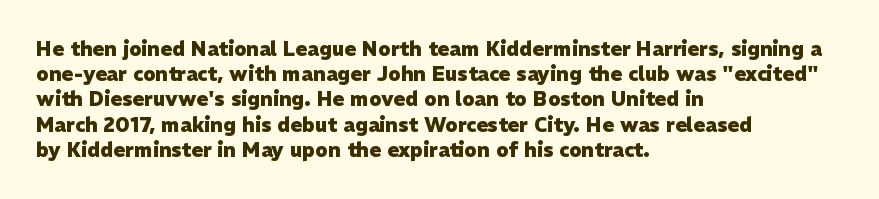
The image shows 20 px bold type, upright; set left-aligned, normal line spacing (1.26x), normal letter spacing, not underlined.
